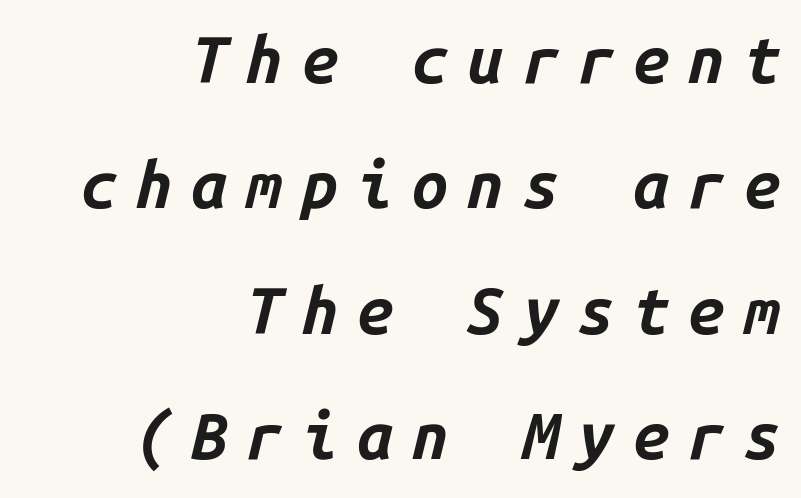
The image shows 65 px bold type, italic (leaning right), monospaced; set right-aligned, loose line spacing (1.93x), unusually wide letter spacing (+0.29 em), not underlined; low stroke contrast and a medium x-height.
